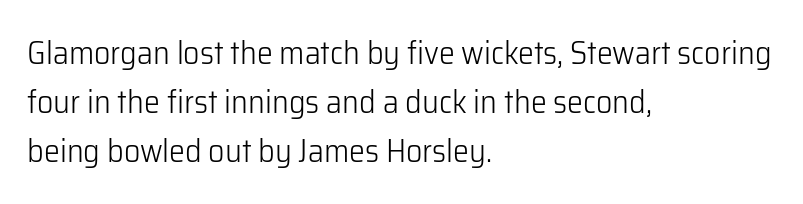
Q: Is the text bold? A: No.
Q: Is the text italic (slanted)? A: No, it is upright.
Q: Is the typeface a serif or a sans-serif typeface? A: Sans-serif.
Q: Is the text underlined? A: No.
Q: How is the paragraph aligned? A: Left-aligned.
Q: Is the spacing between letters normal or unusually wide? A: Normal.
Q: Is the spacing between lines tight, normal or loose? A: Normal.
Q: Width (condensed, normal, or wide)? A: Normal.
Q: Stroke contrast? A: Low.
Q: x-height? A: Medium.
Q: Monospaced? A: No.
